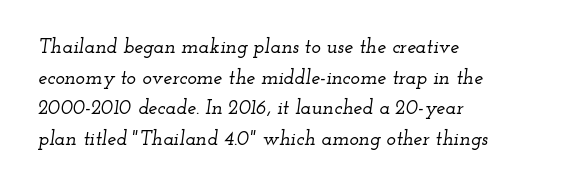
Layout note: lines flush left. Leading matches the norm, producing a regular column. Tall strokes in this sample are angled rather than plumb. A typesetter would call this zero additional tracking.
